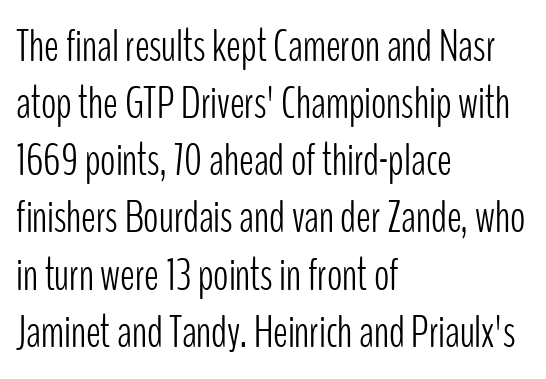
{"serif": "no", "italic": "no", "bold": "no", "weight": "light", "width": "condensed", "stroke_contrast": "low", "x_height": "medium", "monospaced": "no", "underline": "no", "align": "left", "line_spacing": "normal", "line_spacing_ratio": 1.27, "letter_spacing": "normal", "letter_spacing_em": 0.0, "glyph_px": 45}
